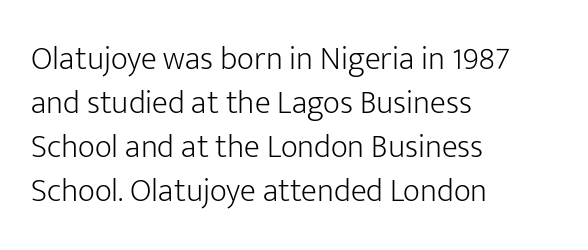
Q: Is the text bold? A: No.
Q: Is the text italic (slanted)? A: No, it is upright.
Q: Is the typeface a serif or a sans-serif typeface? A: Sans-serif.
Q: Is the text underlined? A: No.
Q: How is the paragraph aligned? A: Left-aligned.
Q: Is the spacing between letters normal or unusually wide? A: Normal.
Q: Is the spacing between lines tight, normal or loose? A: Normal.
Q: Width (condensed, normal, or wide)? A: Normal.
Q: Stroke contrast? A: Low.
Q: x-height? A: Medium.
Q: Monospaced? A: No.
